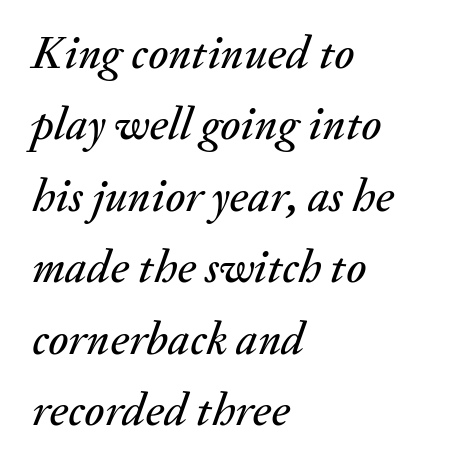
Q: Is the text italic (slanted)? A: Yes, it leans right by about 20 degrees.
Q: Is the text underlined? A: No.
Q: How is the paragraph aligned? A: Left-aligned.
Q: Is the spacing between letters normal or unusually wide? A: Normal.
Q: Is the spacing between lines tight, normal or loose? A: Normal.
Q: Width (condensed, normal, or wide)? A: Normal.
Q: Stroke contrast? A: Medium.
Q: x-height? A: Small.
Q: Monospaced? A: No.
